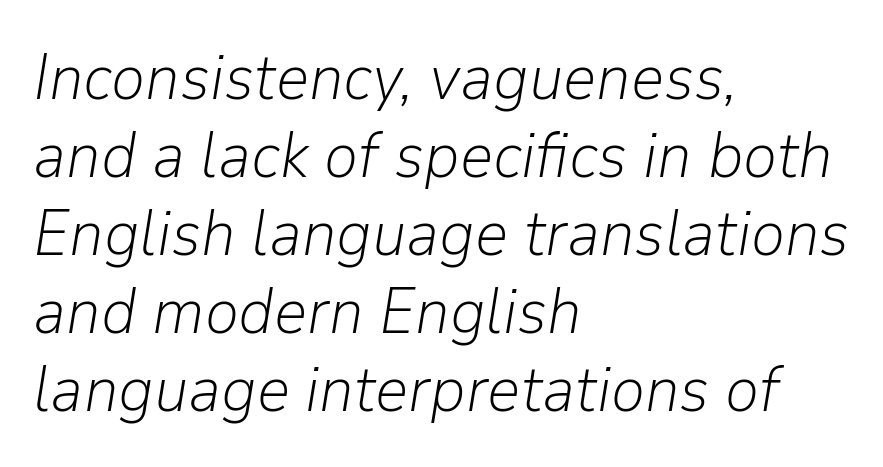
Beneath every word, the page is bare. Characters are canted at an angle relative to the baseline's perpendicular. The passage shown is typed in a proportional face where columns would drift. The weight would be labelled regular, book, light, or lighter still. Does extra space separate the letters? No, they use regular spacing.
